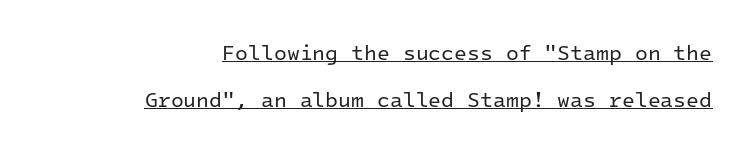
{"italic": "no", "bold": "no", "underline": "yes", "align": "right", "line_spacing": "loose", "line_spacing_ratio": 2.26, "letter_spacing": "normal", "letter_spacing_em": 0.0, "glyph_px": 21}
